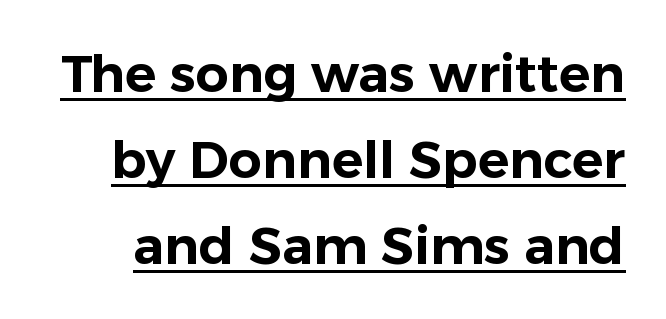
Q: Is the text italic (slanted)? A: No, it is upright.
Q: Is the typeface a serif or a sans-serif typeface? A: Sans-serif.
Q: Is the text underlined? A: Yes.
Q: Is the spacing between letters normal or unusually wide? A: Normal.
Q: Is the spacing between lines tight, normal or loose? A: Normal.
Q: Width (condensed, normal, or wide)? A: Normal.
Q: Stroke contrast? A: Low.
Q: x-height? A: Medium.
Q: Monospaced? A: No.
